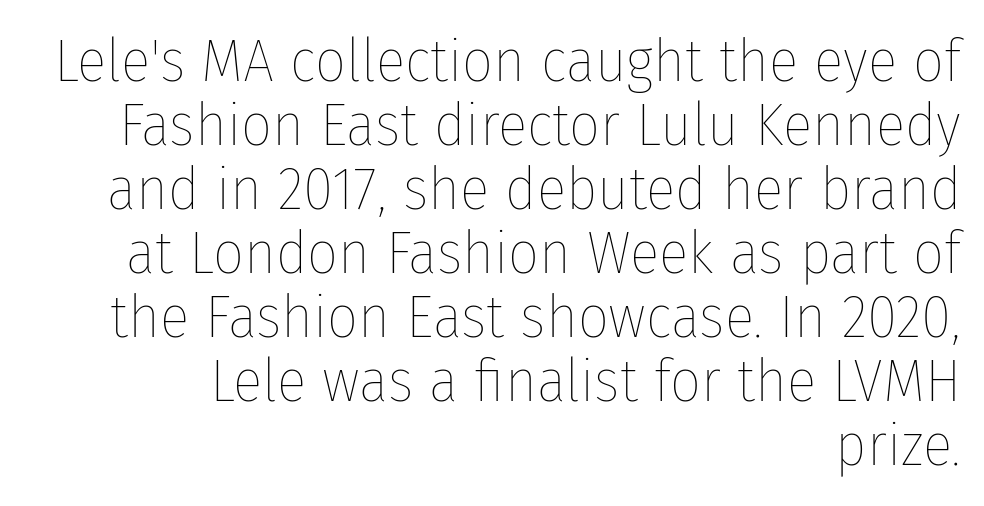
{"italic": "no", "bold": "no", "weight": "thin", "width": "condensed", "stroke_contrast": "low", "x_height": "medium", "monospaced": "no", "underline": "no", "align": "right", "line_spacing": "tight", "line_spacing_ratio": 1.05, "letter_spacing": "normal", "letter_spacing_em": 0.0, "glyph_px": 61}
